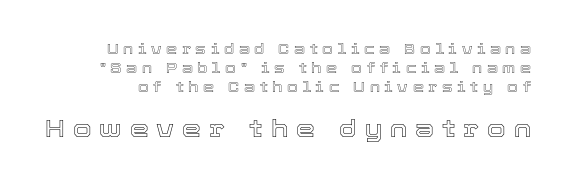
{"italic": "no", "underline": "no", "line_spacing": "normal", "line_spacing_ratio": 1.36, "letter_spacing": "wide", "letter_spacing_em": 0.33, "larger_block": "second", "size_ratio": 1.71, "glyph_px": 24}
